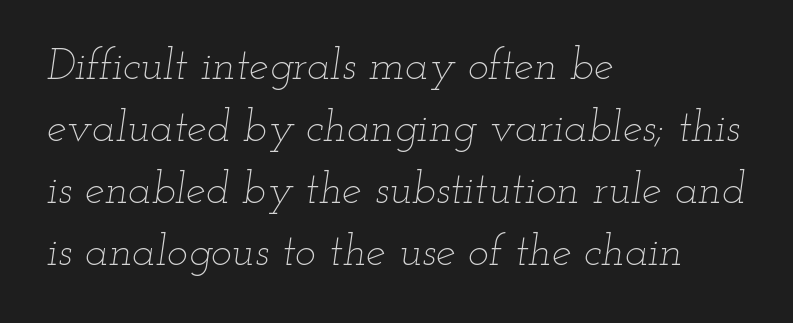
Q: Is the text bold? A: No.
Q: Is the text italic (slanted)? A: Yes, it leans right by about 12 degrees.
Q: Is the text underlined? A: No.
Q: How is the paragraph aligned? A: Left-aligned.
Q: Is the spacing between letters normal or unusually wide? A: Normal.
Q: Is the spacing between lines tight, normal or loose? A: Normal.
Q: Width (condensed, normal, or wide)? A: Wide.
Q: Stroke contrast? A: Low.
Q: x-height? A: Small.
Q: Monospaced? A: No.
